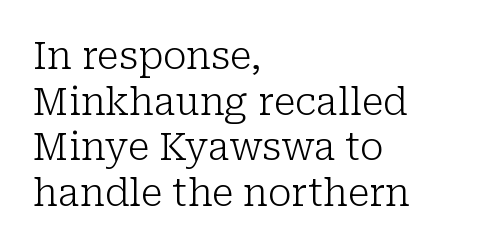
Looks like regular typesetting: each glyph gets only the width it needs. Upright lettering throughout. The face looks like a standard text weight, possibly lighter. What kind of face is this? One with serifs. The string is rendered with underlining switched off.
